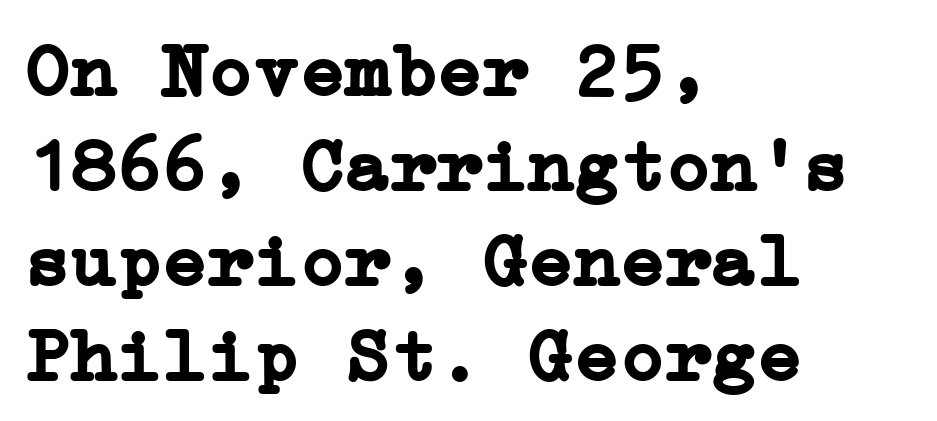
The image shows 76 px semibold serif type, upright; set left-aligned, normal line spacing (1.25x), normal letter spacing, not underlined; low stroke contrast and a medium x-height.
